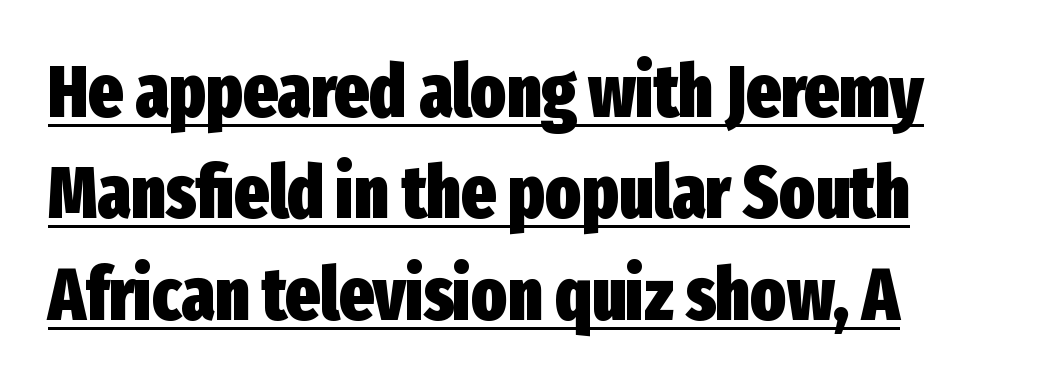
{"serif": "no", "italic": "no", "bold": "yes", "weight": "heavy", "width": "condensed", "stroke_contrast": "low", "x_height": "medium", "monospaced": "no", "underline": "yes", "line_spacing": "normal", "line_spacing_ratio": 1.39, "letter_spacing": "normal", "letter_spacing_em": 0.0, "glyph_px": 73}
